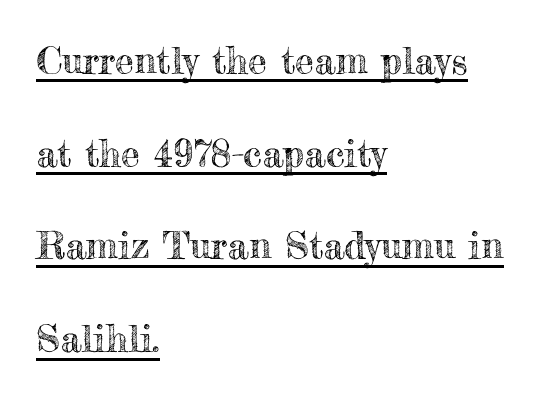
The image shows 38 px text type, upright; set left-aligned, loose line spacing (2.44x), normal letter spacing, underlined; a small x-height.
